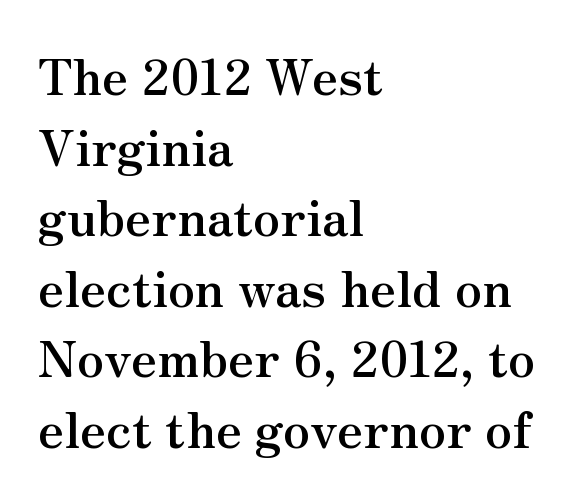
{"serif": "yes", "italic": "no", "bold": "yes", "weight": "semibold", "width": "normal", "stroke_contrast": "medium", "x_height": "small", "monospaced": "no", "underline": "no", "align": "left", "line_spacing": "normal", "line_spacing_ratio": 1.44, "letter_spacing": "normal", "letter_spacing_em": 0.0, "glyph_px": 49}
